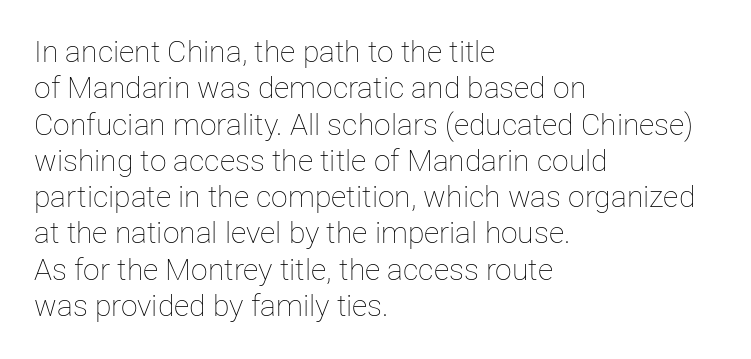
{"italic": "no", "bold": "no", "weight": "thin", "width": "normal", "stroke_contrast": "low", "x_height": "medium", "monospaced": "no", "underline": "no", "align": "left", "line_spacing_ratio": 1.21, "letter_spacing": "normal", "letter_spacing_em": 0.0, "glyph_px": 30}
